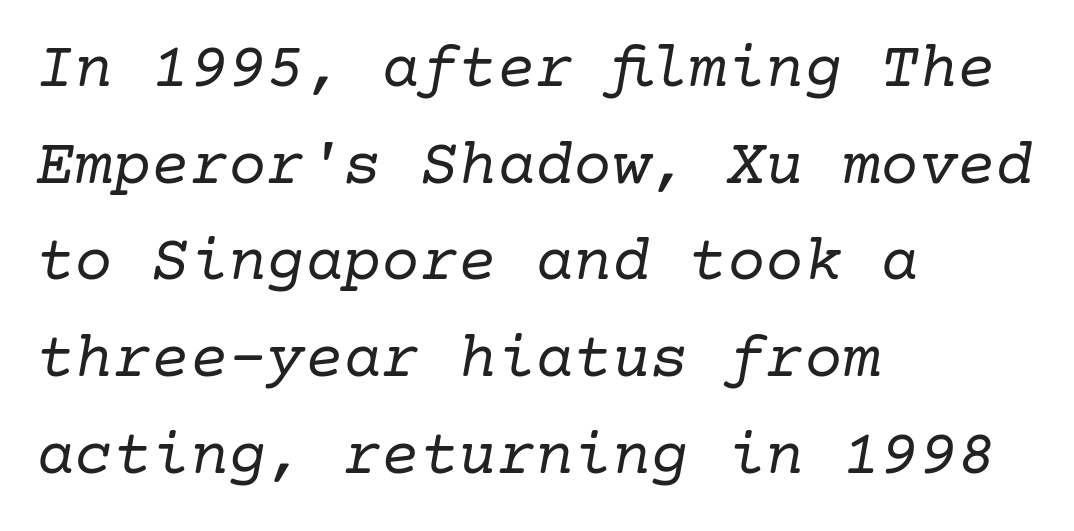
The image shows 64 px regular-weight serif type, italic (leaning right); set left-aligned, normal line spacing (1.51x), normal letter spacing, not underlined; low stroke contrast and a medium x-height.
